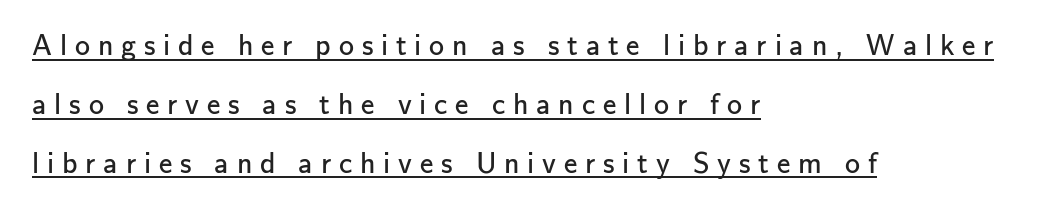
Q: Is the text bold? A: No.
Q: Is the text italic (slanted)? A: No, it is upright.
Q: Is the typeface a serif or a sans-serif typeface? A: Sans-serif.
Q: Is the text underlined? A: Yes.
Q: How is the paragraph aligned? A: Left-aligned.
Q: Is the spacing between letters normal or unusually wide? A: Unusually wide.
Q: Is the spacing between lines tight, normal or loose? A: Loose.
Q: Width (condensed, normal, or wide)? A: Normal.
Q: Stroke contrast? A: Low.
Q: x-height? A: Small.
Q: Monospaced? A: No.
